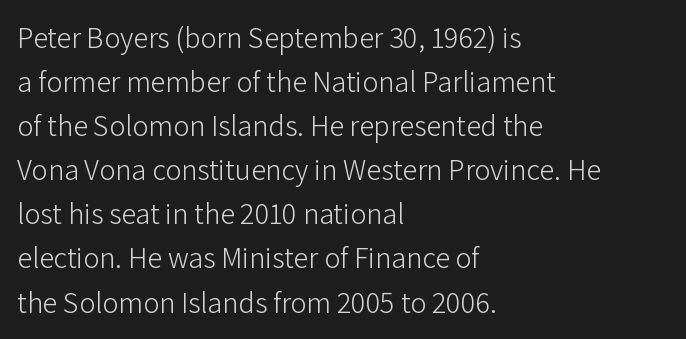
The image shows 30 px light sans-serif type, upright; set left-aligned, normal line spacing (1.47x), normal letter spacing, not underlined; low stroke contrast and a medium x-height.
